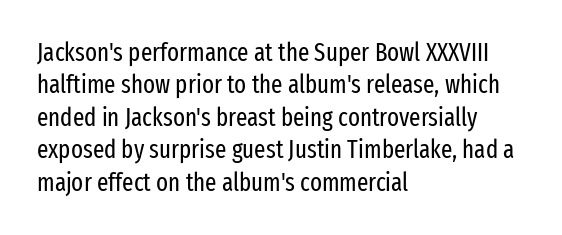
Q: Is the text bold? A: No.
Q: Is the text italic (slanted)? A: No, it is upright.
Q: Is the text underlined? A: No.
Q: How is the paragraph aligned? A: Left-aligned.
Q: Is the spacing between letters normal or unusually wide? A: Normal.
Q: Is the spacing between lines tight, normal or loose? A: Normal.
